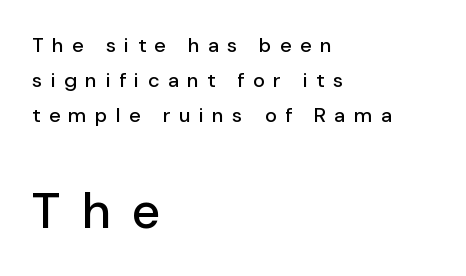
{"serif": "no", "italic": "no", "width": "normal", "stroke_contrast": "low", "x_height": "medium", "monospaced": "no", "underline": "no", "align": "left", "line_spacing_ratio": 1.76, "letter_spacing": "wide", "letter_spacing_em": 0.42, "larger_block": "second", "size_ratio": 2.5, "glyph_px": 50}
